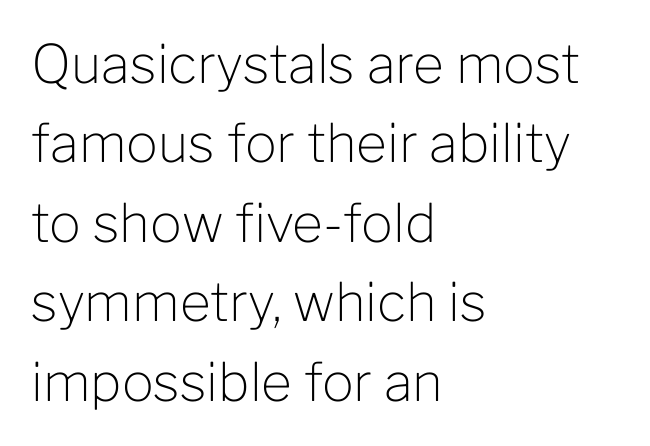
Rule under the text: the space is simply empty. Heft: none added — not bold. Spacing verdict: proportional, widths tailored to each character. This sample is left-justified, so line endings fall wherever the words run out. The tracking reads as untouched default to a designer's eye.
